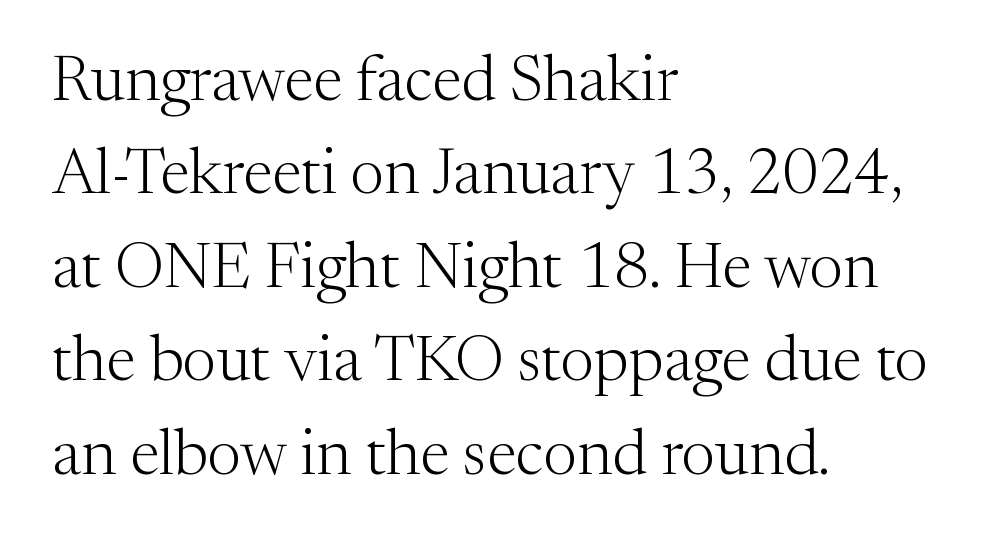
{"serif": "yes", "italic": "no", "bold": "no", "weight": "light", "width": "normal", "stroke_contrast": "medium", "x_height": "medium", "monospaced": "no", "underline": "no", "align": "left", "line_spacing": "normal", "line_spacing_ratio": 1.46, "letter_spacing": "normal", "letter_spacing_em": 0.0, "glyph_px": 64}
